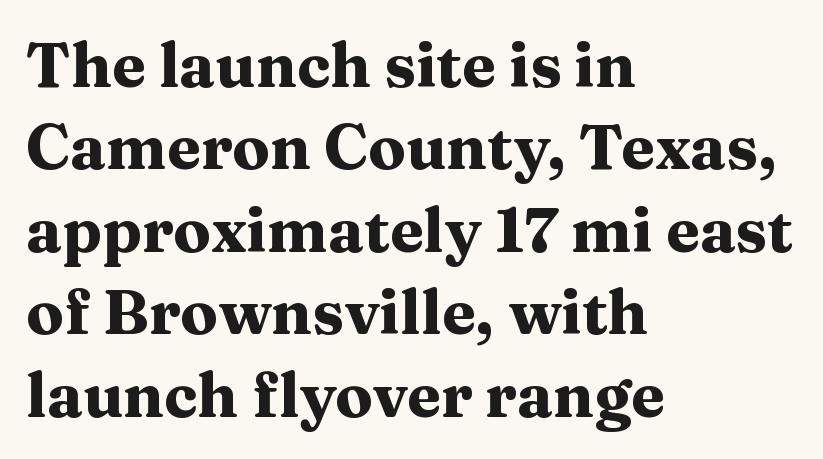
This is the regular roman posture of the typeface. Layout note: lines flush left. I'd call this a serif setting — the letters wear small feet. This is heavy type, rendered in bold. Tracking value appears to be zero — textbook default spacing. What's the leading like? Ordinary, nothing unusual.
